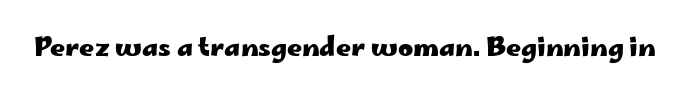
Only glyphs here, with clear space below each row. Rendered with straight, roman letterforms. The glyphs have the mass of a bold cut. Observe the ordinary spacing: letters are neighbours, not strangers.
